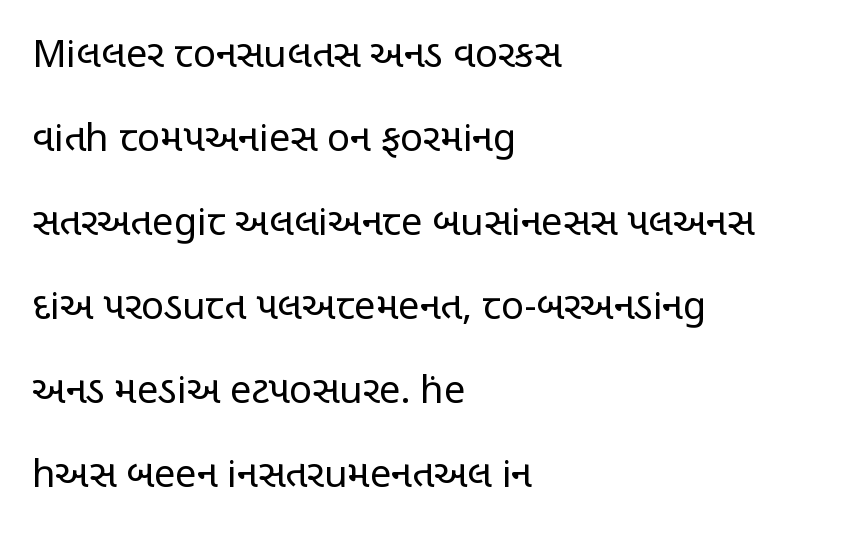
Q: Is the text bold? A: No.
Q: Is the text italic (slanted)? A: No, it is upright.
Q: Is the typeface a serif or a sans-serif typeface? A: Sans-serif.
Q: Is the text underlined? A: No.
Q: How is the paragraph aligned? A: Left-aligned.
Q: Is the spacing between letters normal or unusually wide? A: Normal.
Q: Is the spacing between lines tight, normal or loose? A: Loose.
Q: Width (condensed, normal, or wide)? A: Condensed.
Q: Stroke contrast? A: Low.
Q: x-height? A: Large.
Q: Monospaced? A: No.
